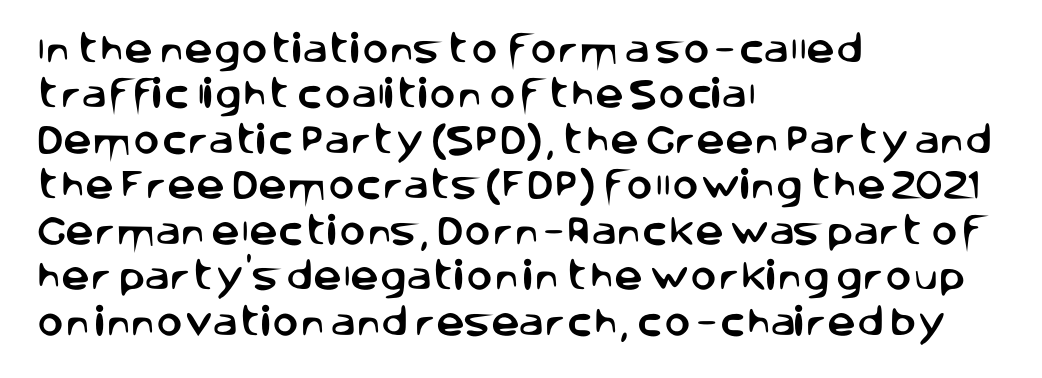
The image shows 32 px sans-serif type, upright; set left-aligned, normal line spacing (1.42x), normal letter spacing, not underlined; low stroke contrast and a large x-height.
